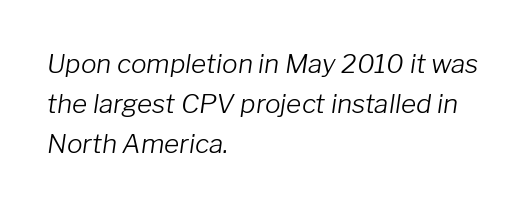
{"italic": "yes", "lean": "right", "slant_degrees": 8, "bold": "no", "underline": "no", "align": "left", "line_spacing": "normal", "line_spacing_ratio": 1.54, "letter_spacing": "normal", "letter_spacing_em": 0.0, "glyph_px": 26}
